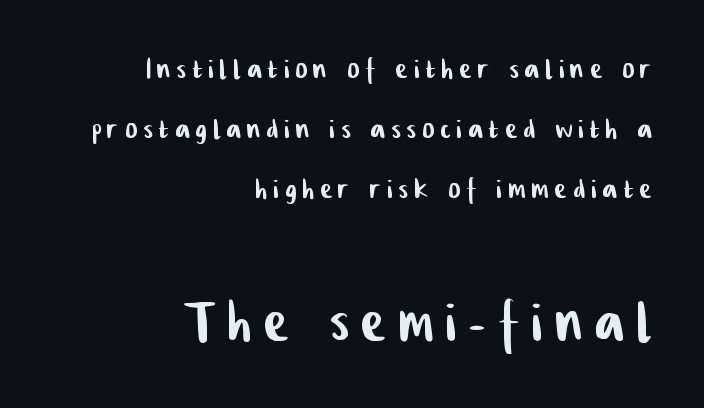
Compared with typical paragraphs, the rows here are spaced about the same. In CSS terms this would be text-align: right. Beneath every word, the page is bare. Think of a printed novel: that variable character pitch is what you see here.
